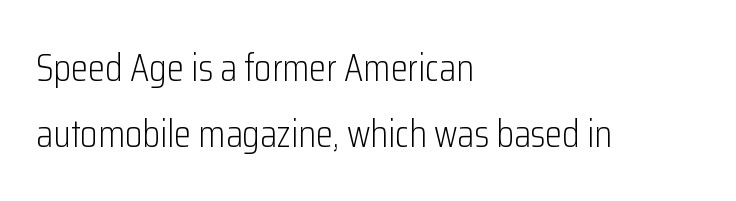
{"serif": "no", "italic": "no", "bold": "no", "weight": "light", "width": "condensed", "stroke_contrast": "low", "x_height": "medium", "monospaced": "no", "underline": "no", "align": "left", "line_spacing": "normal", "line_spacing_ratio": 1.68, "letter_spacing": "normal", "letter_spacing_em": 0.0, "glyph_px": 39}
